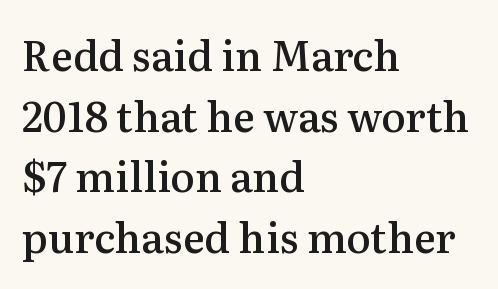
A bit beefed up — I'd call it semibold rather than bold. Summary of vertical rhythm: regular, with standard interline spacing. The foot of each line stays bare and open. This sample has the flowing, uneven cadence of proportional lettering. Vertical strokes here are truly vertical.
